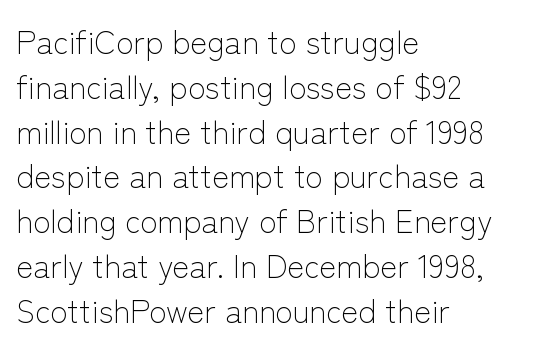
The image shows 32 px light sans-serif type, upright; set left-aligned, normal line spacing (1.4x), normal letter spacing, not underlined; low stroke contrast and a medium x-height.
